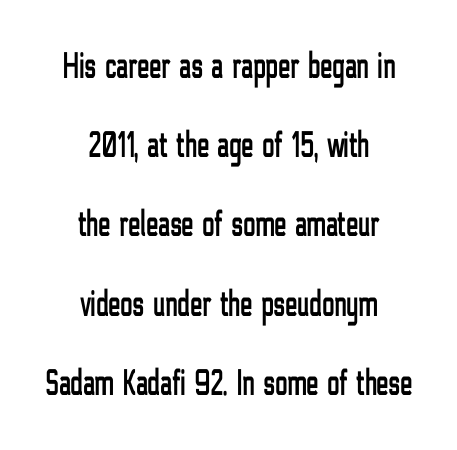
Clear beneath every line of the passage. These lines keep a tight, regular rhythm from letter to letter. The rendering shows plain stroke endings on the letterforms — a sans-serif design. Rendered with straight, roman letterforms.
